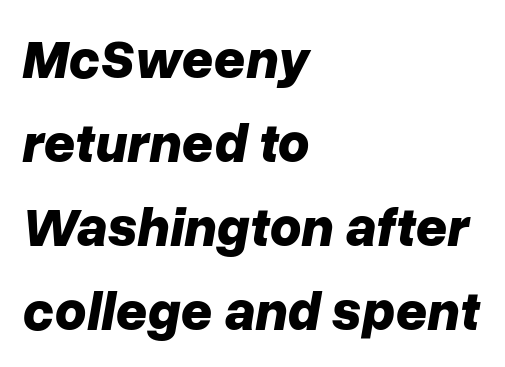
The image shows 55 px bold type, italic (leaning right); set left-aligned, normal line spacing (1.53x), normal letter spacing, not underlined; low stroke contrast and a medium x-height.
